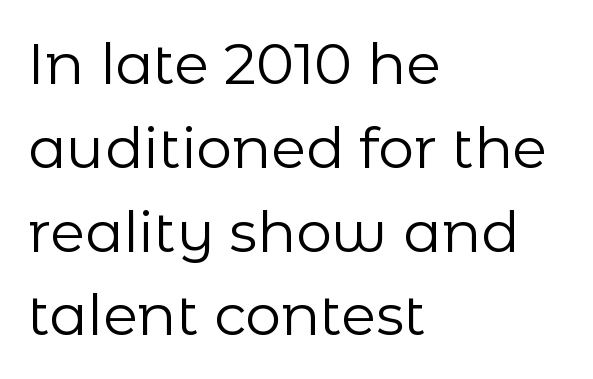
Q: Is the text bold? A: No.
Q: Is the text italic (slanted)? A: No, it is upright.
Q: Is the typeface a serif or a sans-serif typeface? A: Sans-serif.
Q: Is the text underlined? A: No.
Q: How is the paragraph aligned? A: Left-aligned.
Q: Is the spacing between letters normal or unusually wide? A: Normal.
Q: Is the spacing between lines tight, normal or loose? A: Normal.
Q: Width (condensed, normal, or wide)? A: Normal.
Q: Stroke contrast? A: Low.
Q: x-height? A: Medium.
Q: Monospaced? A: No.
